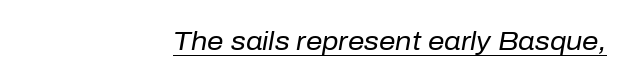
Letter spacing: default. The typography opts for an oblique posture over an upright one. Is this a heavy cut? Hardly; it is regular or lighter. Visually the block forms a straight wall on the right and a jagged coastline on the left.
